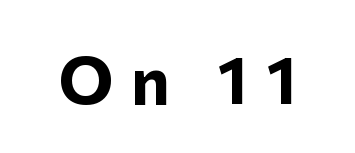
{"serif": "no", "italic": "no", "bold": "yes", "weight": "bold", "width": "normal", "stroke_contrast": "low", "x_height": "medium", "monospaced": "no", "underline": "no", "letter_spacing": "wide", "letter_spacing_em": 0.27, "glyph_px": 67}
